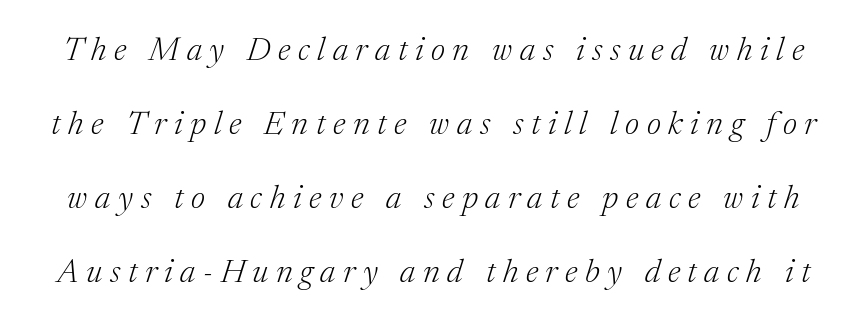
{"serif": "yes", "italic": "yes", "lean": "right", "slant_degrees": 17, "bold": "no", "weight": "light", "width": "normal", "stroke_contrast": "medium", "x_height": "medium", "monospaced": "no", "underline": "no", "line_spacing": "loose", "line_spacing_ratio": 2.24, "letter_spacing": "wide", "letter_spacing_em": 0.23, "glyph_px": 33}
